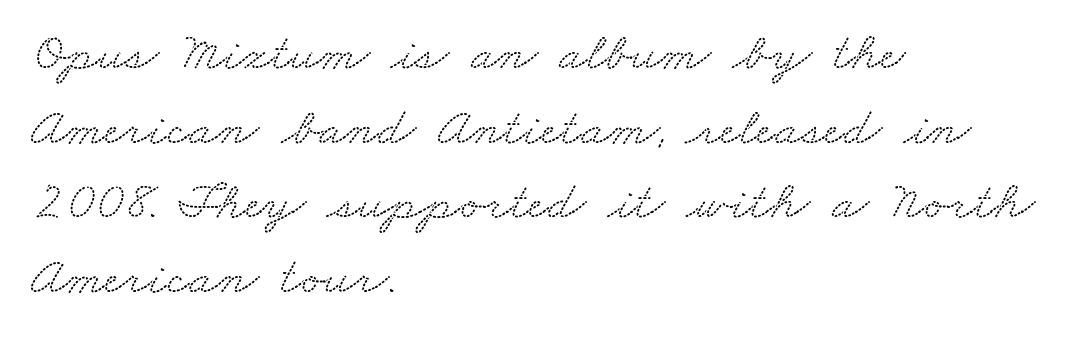
The image shows 54 px wide type; set left-aligned, normal line spacing (1.38x), normal letter spacing, not underlined; low stroke contrast and a small x-height.
